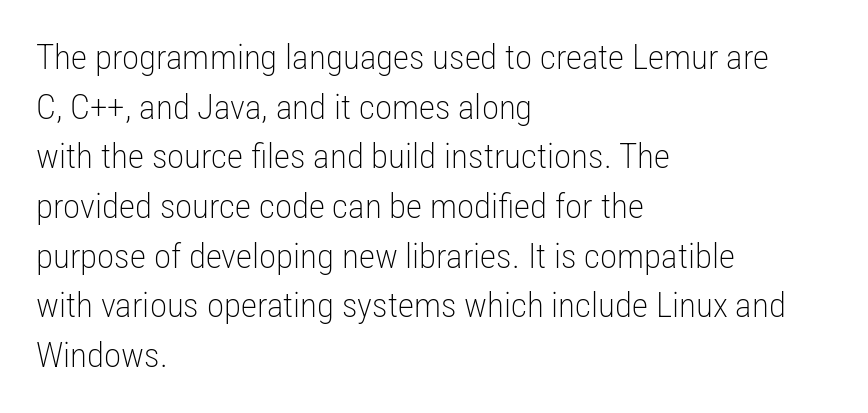
{"serif": "no", "italic": "no", "bold": "no", "weight": "light", "width": "condensed", "stroke_contrast": "low", "x_height": "medium", "monospaced": "no", "underline": "no", "align": "left", "line_spacing": "normal", "line_spacing_ratio": 1.42, "letter_spacing": "normal", "letter_spacing_em": 0.0, "glyph_px": 35}
